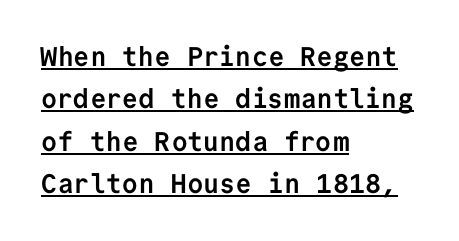
Q: Is the text bold? A: Yes.
Q: Is the text italic (slanted)? A: No, it is upright.
Q: Is the text underlined? A: Yes.
Q: How is the paragraph aligned? A: Left-aligned.
Q: Is the spacing between letters normal or unusually wide? A: Normal.
Q: Is the spacing between lines tight, normal or loose? A: Normal.
